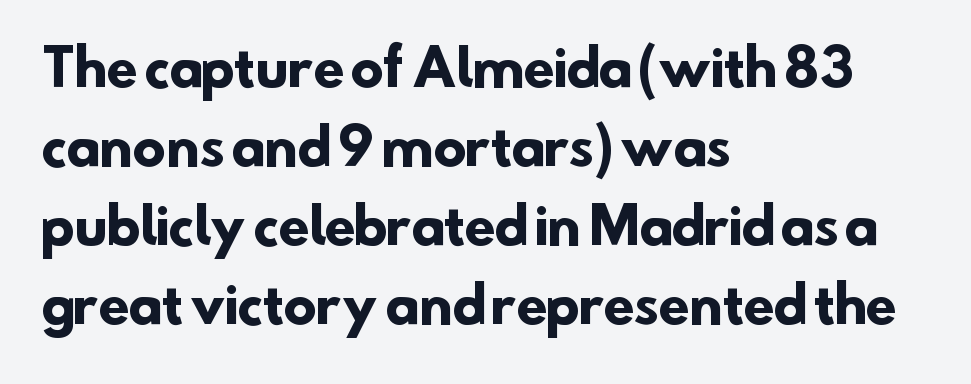
The image shows 50 px heavy sans-serif type; set left-aligned, normal line spacing (1.58x), normal letter spacing, not underlined; low stroke contrast and a small x-height.
